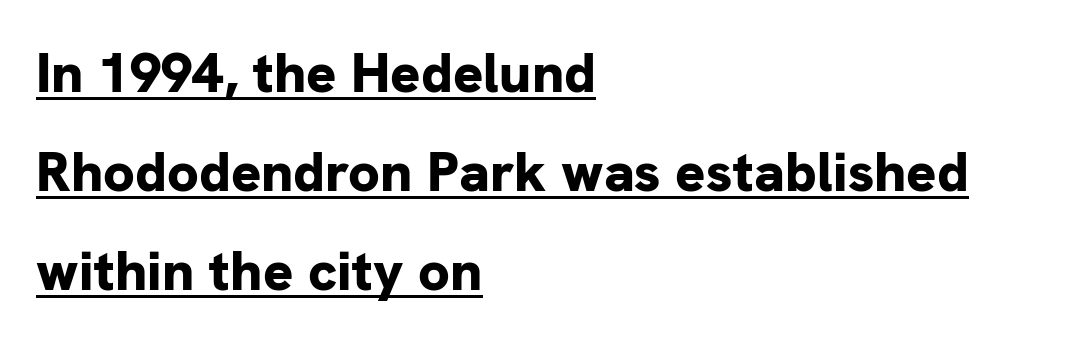
One-word summary of the alignment: left. Quick note: not italic, upright. The rendering uses natural spacing where letterforms have individual widths. Caption: lettering with a line underneath.
